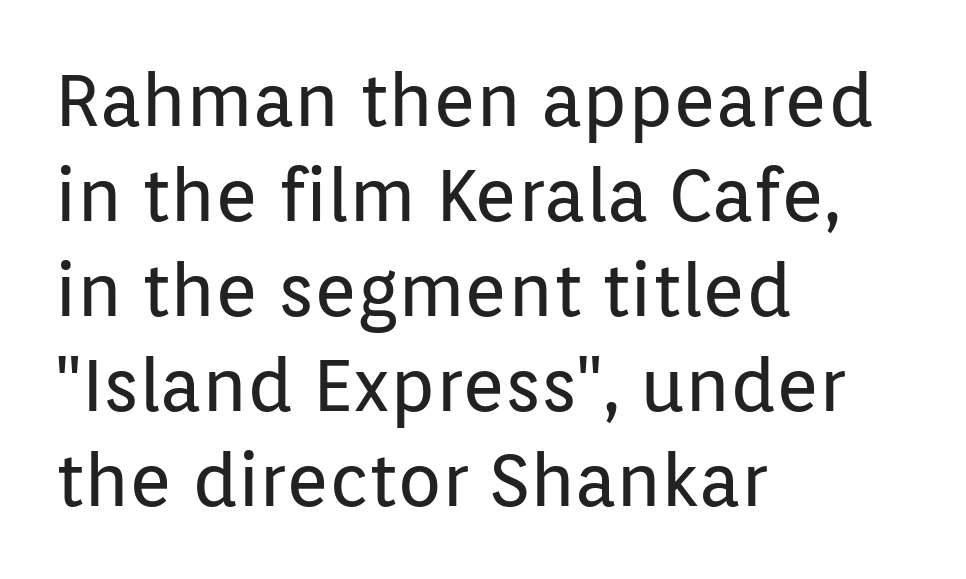
{"serif": "no", "italic": "no", "bold": "no", "weight": "regular", "width": "normal", "stroke_contrast": "low", "x_height": "medium", "monospaced": "no", "underline": "no", "align": "left", "line_spacing": "normal", "line_spacing_ratio": 1.3, "letter_spacing": "normal", "letter_spacing_em": 0.0, "glyph_px": 73}
